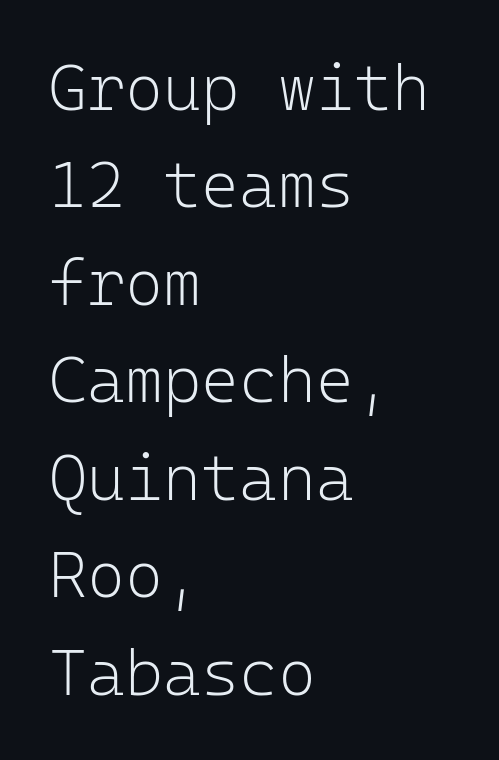
The image shows 65 px light sans-serif type, upright, monospaced; set left-aligned, normal line spacing (1.5x), normal letter spacing, not underlined; low stroke contrast and a medium x-height.
